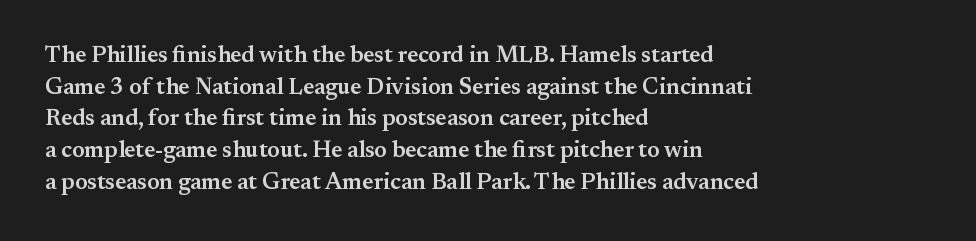
{"italic": "no", "bold": "semi", "underline": "no", "align": "left", "line_spacing": "normal", "line_spacing_ratio": 1.38, "letter_spacing": "normal", "letter_spacing_em": 0.0, "glyph_px": 23}
